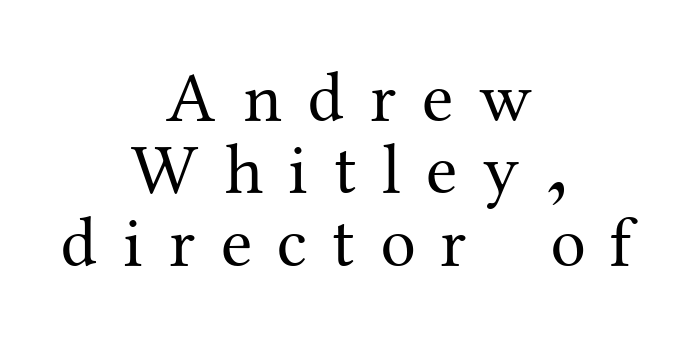
{"serif": "yes", "italic": "no", "bold": "no", "weight": "regular", "width": "normal", "stroke_contrast": "medium", "x_height": "medium", "monospaced": "no", "underline": "no", "align": "center", "line_spacing": "tight", "line_spacing_ratio": 1.02, "letter_spacing": "wide", "letter_spacing_em": 0.36, "glyph_px": 71}
